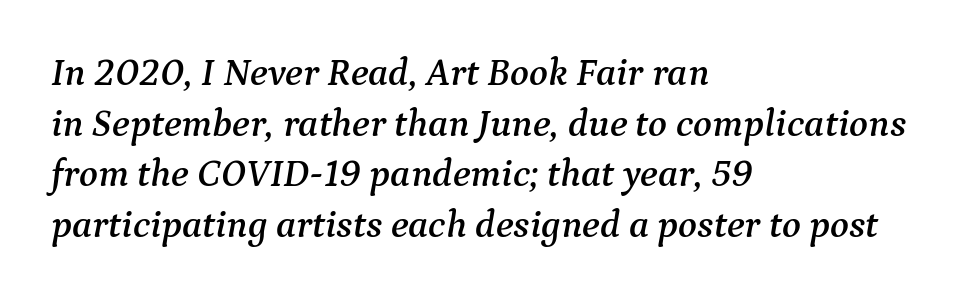
The setting favours the left margin, as ordinary paragraphs usually do. Whoever set this chose a conventional vertical rhythm. The horizontal fit of the characters is conventional and even. Proportional: the letters do not fall into vertical columns. Just letters on the line, the space beneath them empty. Check where the strokes stop: tiny serifs finish them off.
